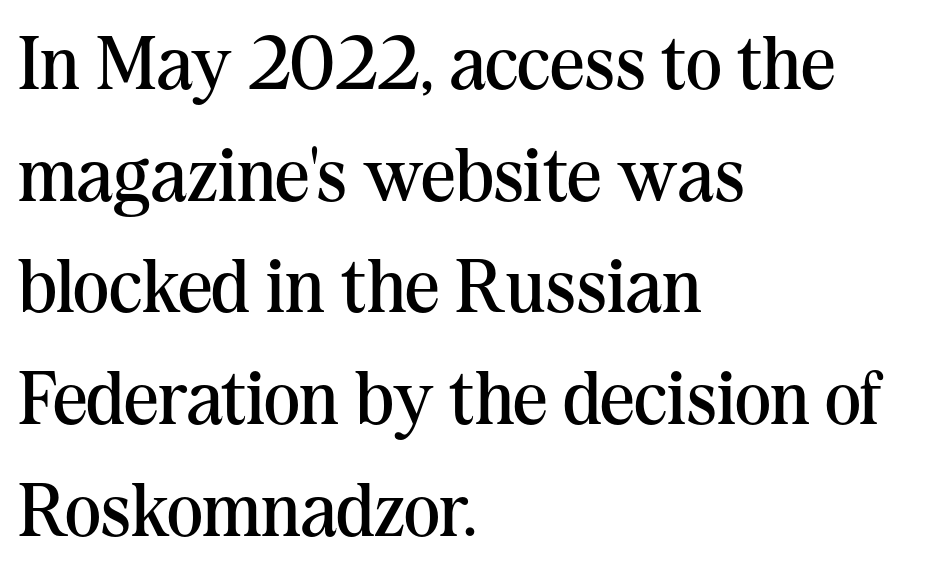
Q: Is the text bold? A: No.
Q: Is the text italic (slanted)? A: No, it is upright.
Q: Is the typeface a serif or a sans-serif typeface? A: Serif.
Q: Is the text underlined? A: No.
Q: How is the paragraph aligned? A: Left-aligned.
Q: Is the spacing between letters normal or unusually wide? A: Normal.
Q: Is the spacing between lines tight, normal or loose? A: Normal.
Q: Width (condensed, normal, or wide)? A: Normal.
Q: Stroke contrast? A: Medium.
Q: x-height? A: Medium.
Q: Monospaced? A: No.
